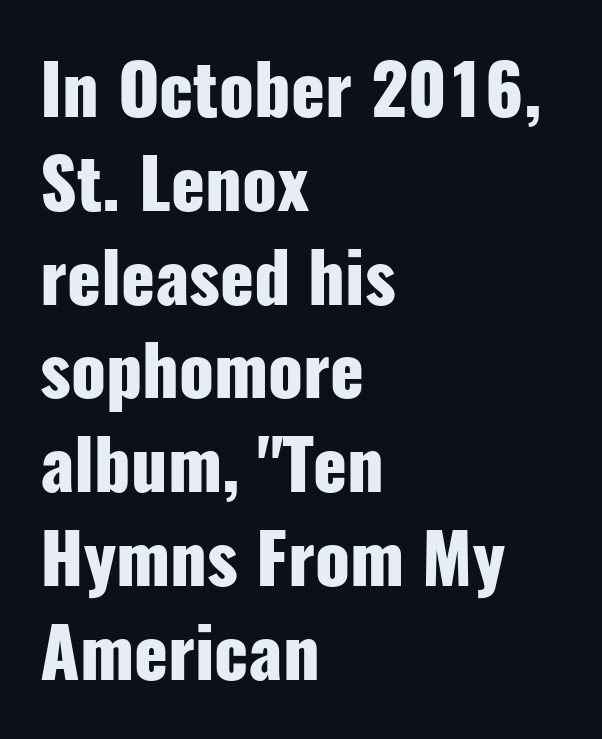
The image shows 70 px heavy, condensed sans-serif type, upright; set left-aligned, normal line spacing (1.34x), normal letter spacing, not underlined; low stroke contrast and a medium x-height.
